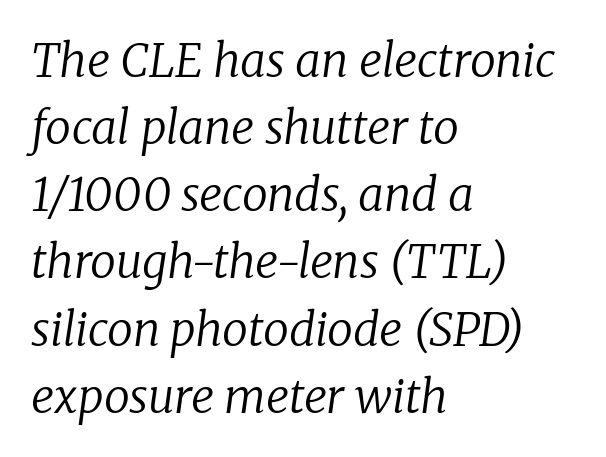
The face used here is proportionally spaced, like ordinary book or web type. Honestly, the row spacing looks completely unremarkable. Style check: oblique. A quiet, ordinary-to-light weight characterises the typeface. Any mark beneath the type? The region is blank.
